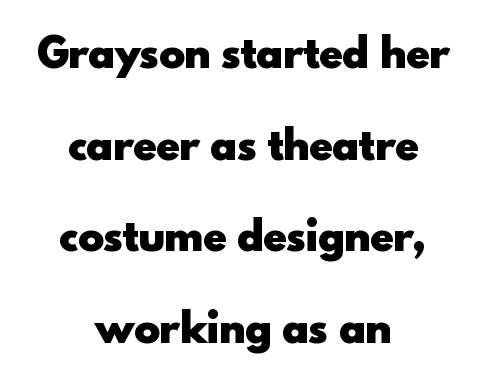
Nope, no serifs anywhere on these letters. The type sits square on the baseline with zero lean. Both edges are ragged and mirror each other, which tells us the setting is centered. Spacing between characters is what you'd get straight out of the box. The letters advance in unequal steps, a hallmark of proportional type.
